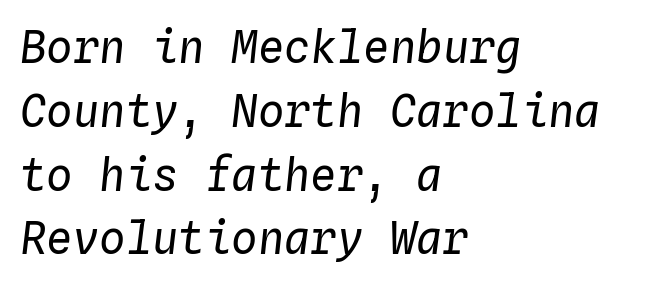
{"italic": "yes", "lean": "right", "slant_degrees": 4, "bold": "no", "weight": "regular", "width": "normal", "stroke_contrast": "low", "x_height": "medium", "monospaced": "yes", "underline": "no", "align": "left", "line_spacing": "normal", "line_spacing_ratio": 1.45, "letter_spacing": "normal", "letter_spacing_em": 0.0, "glyph_px": 44}
